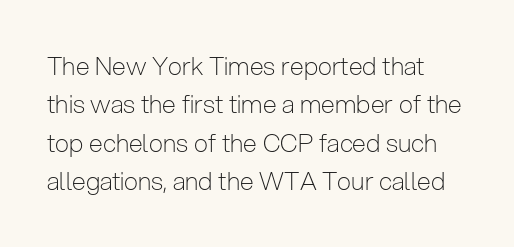
The image shows 25 px text type, upright; set left-aligned, normal line spacing (1.54x), normal letter spacing, not underlined.
